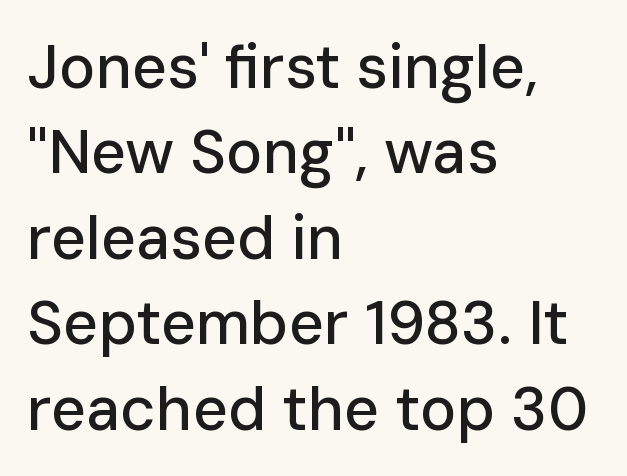
The image shows 61 px sans-serif type, upright; set left-aligned, normal line spacing (1.4x), normal letter spacing, not underlined; low stroke contrast and a medium x-height.
